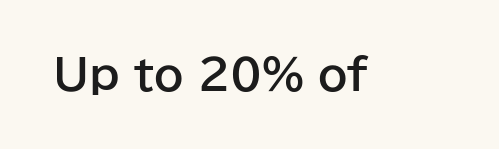
Clear beneath every line of the passage. What kind of face is this? One without serifs — a sans. Is the type bold? Yes — the strokes are clearly thick and heavy. Think of a printed novel: that variable character pitch is what you see here. The specimen reads as upright at a glance.
